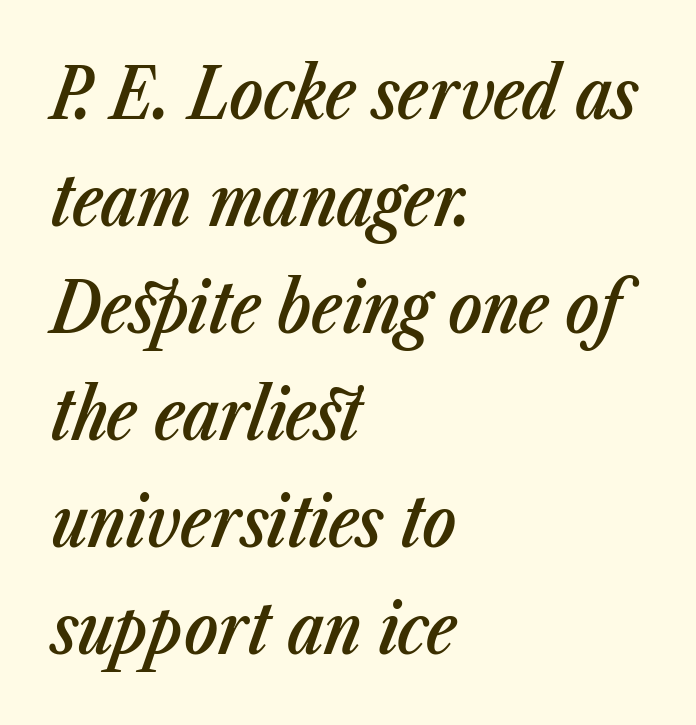
Q: Is the text bold? A: Semi-bold.
Q: Is the text italic (slanted)? A: Yes, it leans right by about 23 degrees.
Q: Is the text underlined? A: No.
Q: How is the paragraph aligned? A: Left-aligned.
Q: Is the spacing between letters normal or unusually wide? A: Normal.
Q: Is the spacing between lines tight, normal or loose? A: Normal.
Q: Width (condensed, normal, or wide)? A: Condensed.
Q: Stroke contrast? A: Low.
Q: x-height? A: Medium.
Q: Monospaced? A: No.
